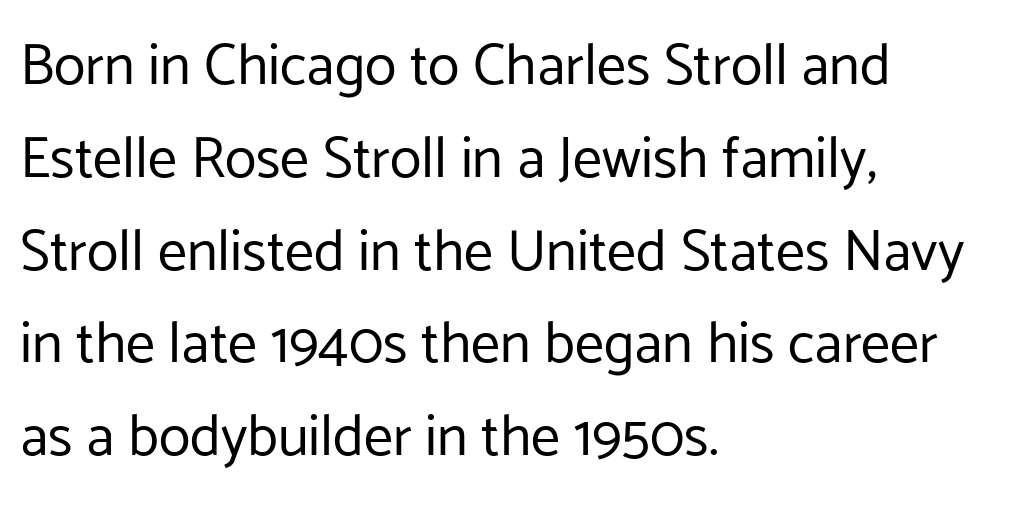
Q: Is the text bold? A: No.
Q: Is the text italic (slanted)? A: No, it is upright.
Q: Is the typeface a serif or a sans-serif typeface? A: Sans-serif.
Q: Is the text underlined? A: No.
Q: How is the paragraph aligned? A: Left-aligned.
Q: Is the spacing between letters normal or unusually wide? A: Normal.
Q: Is the spacing between lines tight, normal or loose? A: Normal.
Q: Width (condensed, normal, or wide)? A: Normal.
Q: Stroke contrast? A: Low.
Q: x-height? A: Medium.
Q: Monospaced? A: No.
